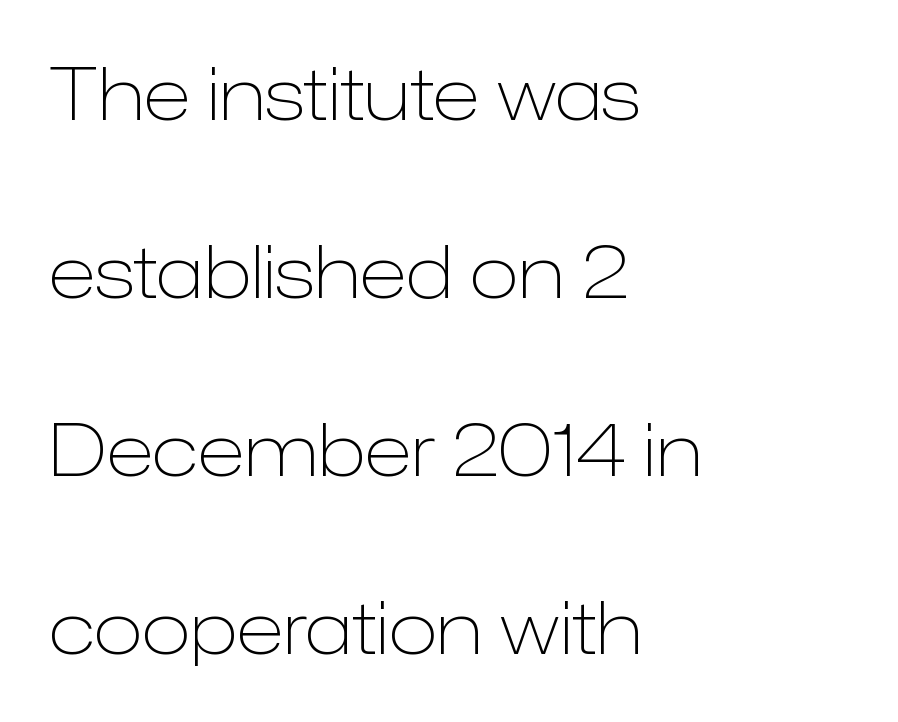
{"serif": "no", "italic": "no", "bold": "no", "weight": "light", "width": "normal", "stroke_contrast": "low", "x_height": "medium", "monospaced": "no", "underline": "no", "align": "left", "line_spacing": "loose", "line_spacing_ratio": 2.44, "letter_spacing": "normal", "letter_spacing_em": 0.0, "glyph_px": 73}
